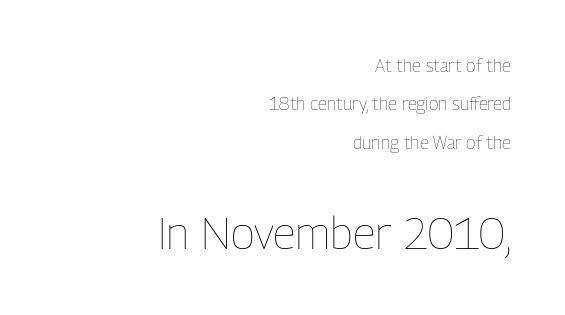
Q: Is the text bold? A: No.
Q: Is the text italic (slanted)? A: No, it is upright.
Q: Is the text underlined? A: No.
Q: How is the paragraph aligned? A: Right-aligned.
Q: Is the spacing between letters normal or unusually wide? A: Normal.
Q: Is the spacing between lines tight, normal or loose? A: Loose.
Q: Which block of text is set in a larger size, the first (top) or the second (bottom)? A: The second (bottom) one.
Q: Width (condensed, normal, or wide)? A: Condensed.
Q: Stroke contrast? A: Low.
Q: x-height? A: Medium.
Q: Monospaced? A: No.
